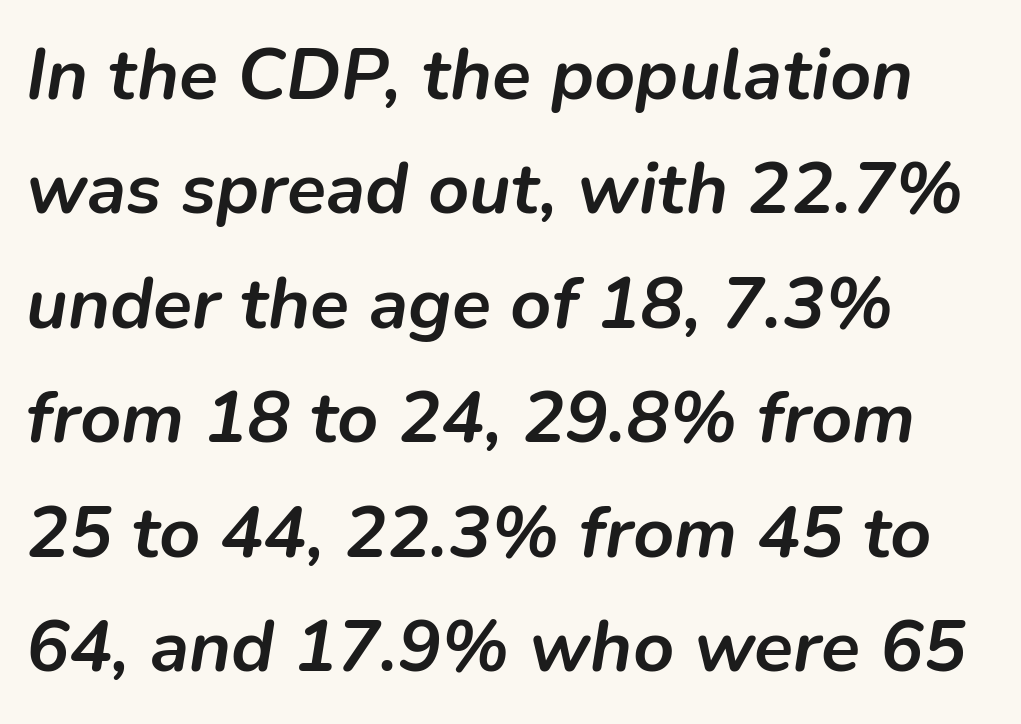
Regular leading. Is the type bold? Yes — the strokes are clearly thick and heavy. No word sits above an underline. Note the varied advance widths — an 'i' is clearly narrower than an 'm'. Italic: yes, the glyphs are oblique. Nobody touched the tracking dial on this one.
